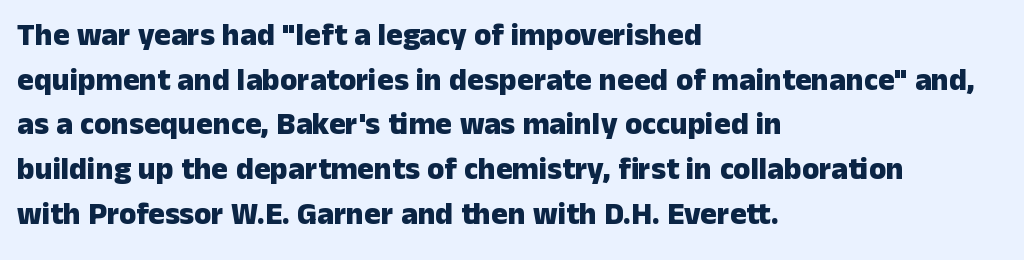
Q: Is the text bold? A: Yes.
Q: Is the text italic (slanted)? A: No, it is upright.
Q: Is the typeface a serif or a sans-serif typeface? A: Sans-serif.
Q: Is the text underlined? A: No.
Q: How is the paragraph aligned? A: Left-aligned.
Q: Is the spacing between letters normal or unusually wide? A: Normal.
Q: Is the spacing between lines tight, normal or loose? A: Normal.
Q: Width (condensed, normal, or wide)? A: Normal.
Q: Stroke contrast? A: Low.
Q: x-height? A: Medium.
Q: Monospaced? A: No.
